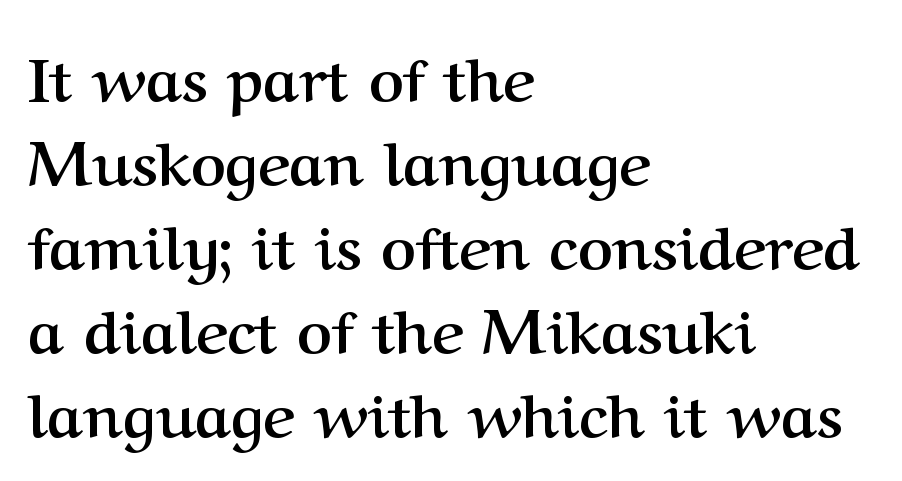
{"serif": "yes", "italic": "no", "bold": "yes", "weight": "semibold", "width": "normal", "stroke_contrast": "medium", "x_height": "medium", "monospaced": "no", "underline": "no", "align": "left", "line_spacing": "normal", "line_spacing_ratio": 1.4, "letter_spacing": "normal", "letter_spacing_em": 0.0, "glyph_px": 60}
